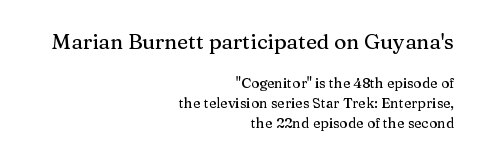
{"italic": "no", "underline": "no", "align": "right", "line_spacing": "normal", "line_spacing_ratio": 1.41, "letter_spacing": "normal", "letter_spacing_em": 0.0, "larger_block": "first", "size_ratio": 1.5, "glyph_px": 21}
